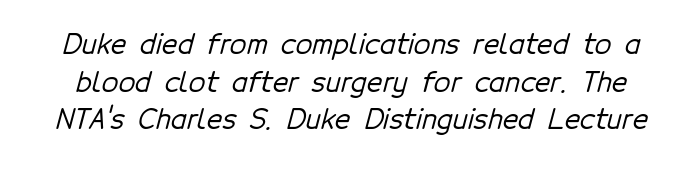
Whoever set this chose a conventional vertical rhythm. Only glyphs here, with clear space below each row. Glyph-to-glyph distance matches everyday printed text.
